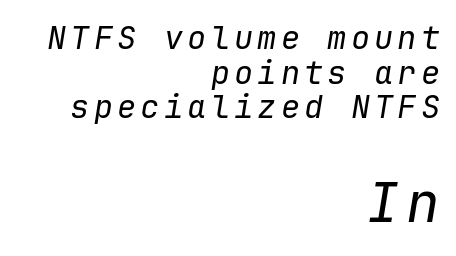
Plain, unruled lines of type. The lines in this sample share a right terminus and differ only in where they begin. This sample has the even, mechanical cadence of fixed-width lettering. Closely set lines give the paragraph a compact silhouette. The text carries the slant typical of an italic or oblique font. Which of the two is more prominent by size? The second, at the bottom.
